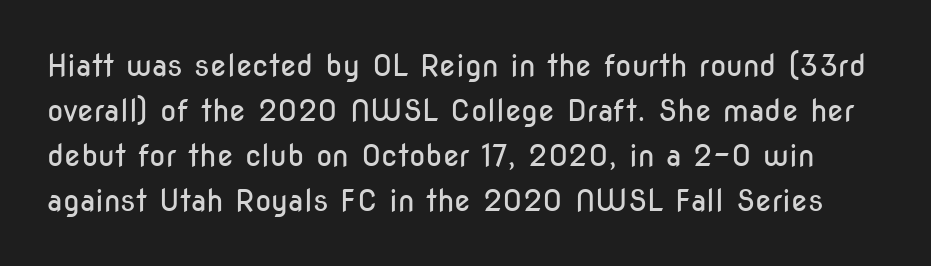
Q: Is the text bold? A: No.
Q: Is the text italic (slanted)? A: No, it is upright.
Q: Is the typeface a serif or a sans-serif typeface? A: Sans-serif.
Q: Is the text underlined? A: No.
Q: Is the spacing between letters normal or unusually wide? A: Normal.
Q: Is the spacing between lines tight, normal or loose? A: Normal.
Q: Width (condensed, normal, or wide)? A: Condensed.
Q: Stroke contrast? A: Low.
Q: x-height? A: Medium.
Q: Monospaced? A: No.
